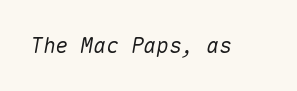
Q: Is the text italic (slanted)? A: Yes, it leans right by about 10 degrees.
Q: Is the text underlined? A: No.
Q: Is the spacing between letters normal or unusually wide? A: Normal.
